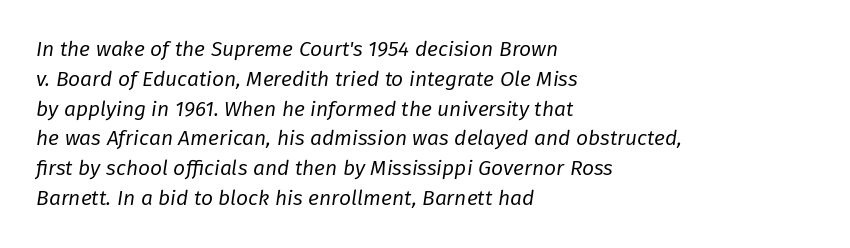
Q: Is the text bold? A: No.
Q: Is the text italic (slanted)? A: Yes, it leans right by about 8 degrees.
Q: Is the text underlined? A: No.
Q: How is the paragraph aligned? A: Left-aligned.
Q: Is the spacing between letters normal or unusually wide? A: Normal.
Q: Is the spacing between lines tight, normal or loose? A: Normal.
